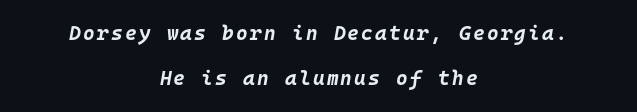
{"italic": "yes", "lean": "right", "slant_degrees": 10, "bold": "yes", "underline": "no", "align": "center", "line_spacing": "loose", "line_spacing_ratio": 2.26, "glyph_px": 20}
